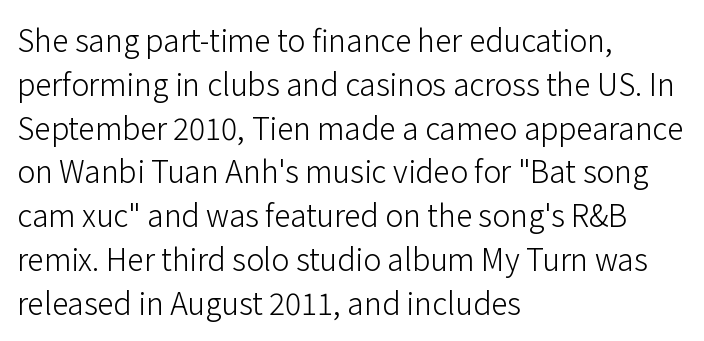
The letters stand upright; this is a roman face. The glyphs in this specimen are sans serif. Whoever set this chose a conventional vertical rhythm. Nothing unusual about the tracking: characters are spaced as the font intends. Alignment: flush left.
